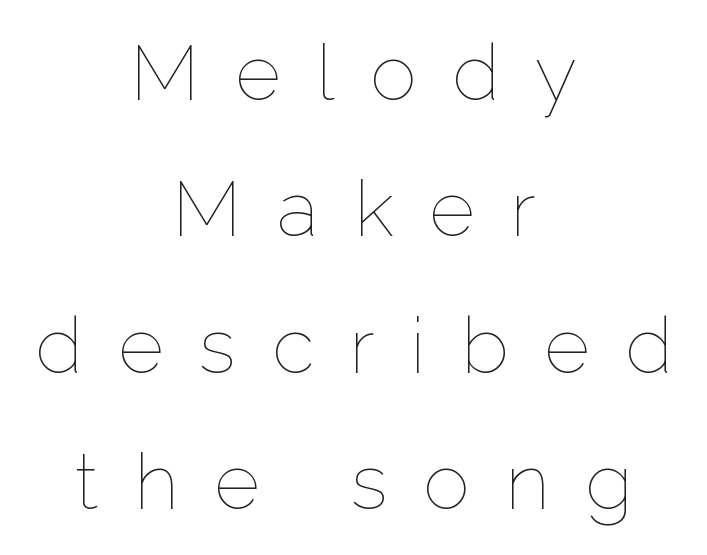
The image shows 78 px thin type, upright; set centered, line spacing 1.75x, unusually wide letter spacing (+0.46 em), not underlined; low stroke contrast and a medium x-height.
